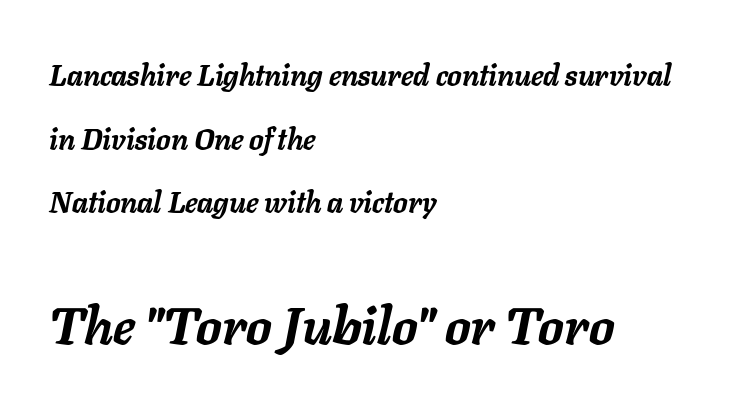
The line-height multiplier appears high, well above default. Yep, that's italic — everything's leaning. Its strokes are broad and dark, the hallmark of bold type. Only glyphs here, with clear space below each row. Size contrast runs from small at the top to large at the bottom.
